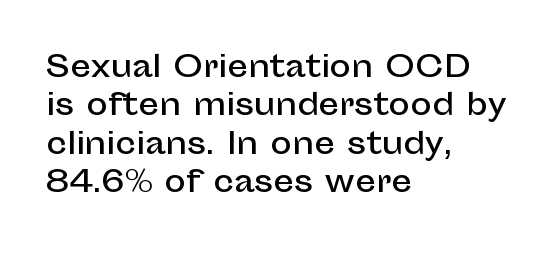
{"serif": "no", "italic": "no", "width": "normal", "stroke_contrast": "low", "x_height": "medium", "monospaced": "no", "underline": "no", "align": "left", "line_spacing": "normal", "line_spacing_ratio": 1.32, "letter_spacing": "normal", "letter_spacing_em": 0.0, "glyph_px": 29}
